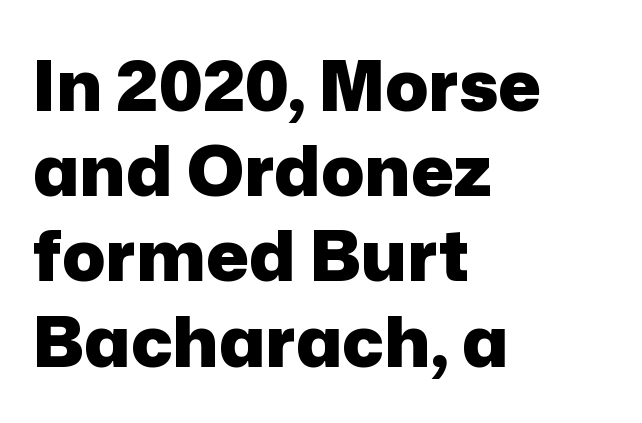
{"serif": "no", "italic": "no", "bold": "yes", "weight": "heavy", "width": "normal", "stroke_contrast": "low", "x_height": "medium", "monospaced": "no", "underline": "no", "align": "left", "line_spacing_ratio": 1.2, "letter_spacing": "normal", "letter_spacing_em": 0.0, "glyph_px": 71}
